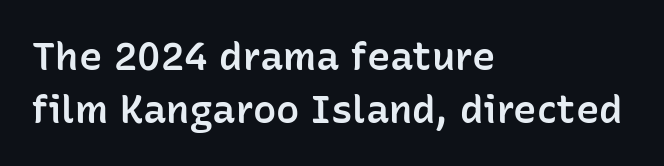
{"serif": "no", "italic": "no", "bold": "semi", "weight": "semibold", "width": "normal", "stroke_contrast": "low", "x_height": "medium", "monospaced": "no", "underline": "no", "align": "left", "line_spacing": "normal", "line_spacing_ratio": 1.36, "letter_spacing": "normal", "letter_spacing_em": 0.0, "glyph_px": 39}
